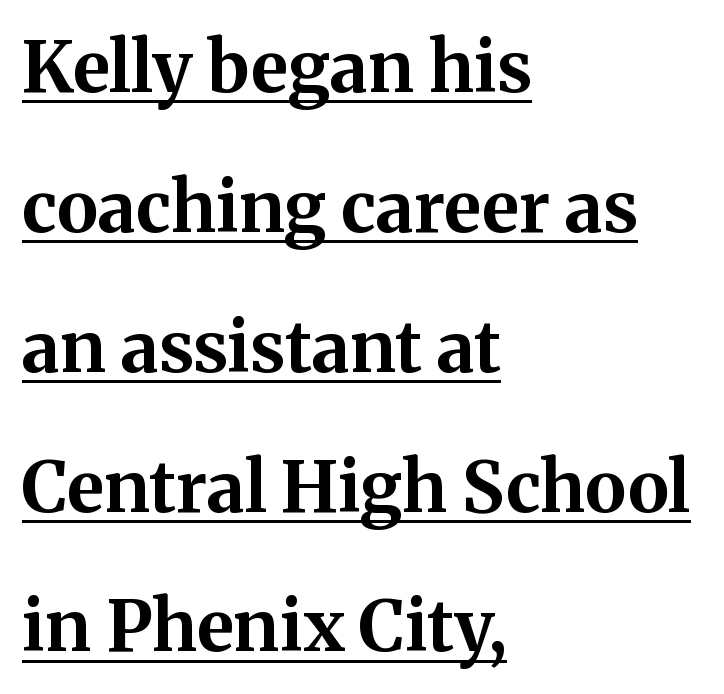
Nobody touched the tracking dial on this one. Do the letters lean? They stand straight. Looks like regular typesetting: each glyph gets only the width it needs. This sample uses a serif face. Airy leading.
